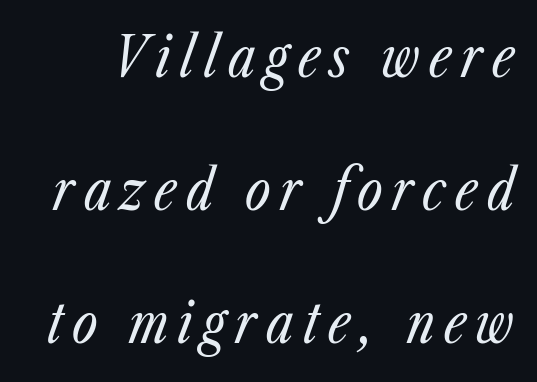
{"italic": "yes", "lean": "right", "slant_degrees": 23, "bold": "no", "weight": "regular", "width": "condensed", "stroke_contrast": "low", "x_height": "medium", "monospaced": "no", "underline": "no", "line_spacing": "loose", "line_spacing_ratio": 2.42, "glyph_px": 55}
